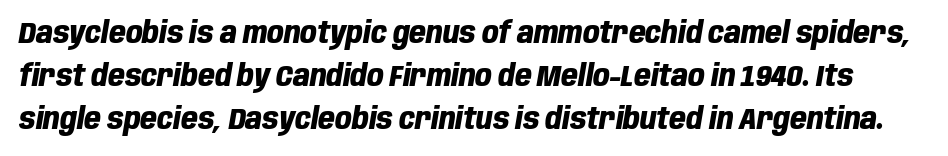
{"italic": "yes", "lean": "right", "slant_degrees": 10, "bold": "yes", "weight": "heavy", "width": "condensed", "stroke_contrast": "low", "x_height": "large", "monospaced": "no", "underline": "no", "line_spacing": "normal", "line_spacing_ratio": 1.49, "letter_spacing": "normal", "letter_spacing_em": 0.0, "glyph_px": 29}
